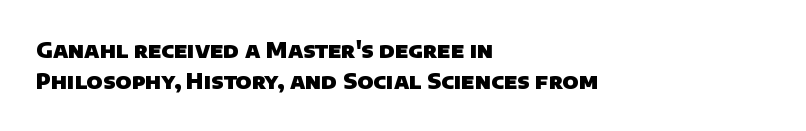
{"bold": "yes", "underline": "no", "align": "left", "line_spacing": "normal", "line_spacing_ratio": 1.49, "letter_spacing": "normal", "letter_spacing_em": 0.0, "glyph_px": 21}
